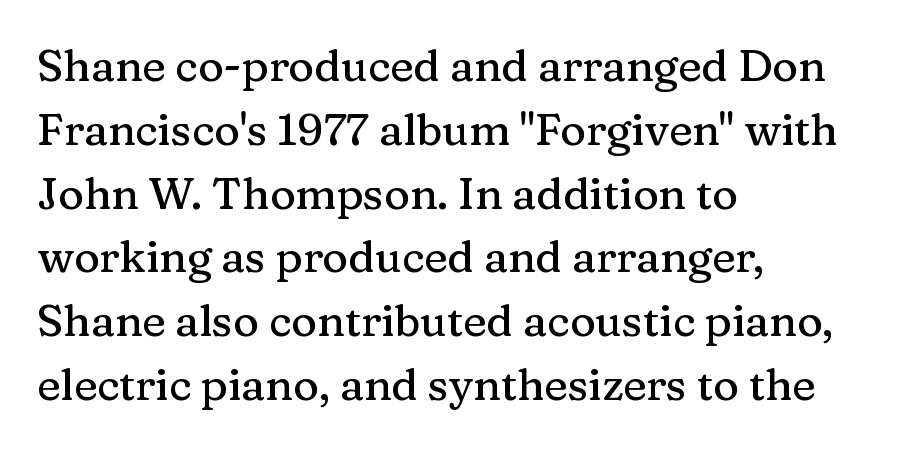
{"serif": "yes", "italic": "no", "width": "normal", "stroke_contrast": "medium", "x_height": "medium", "monospaced": "no", "underline": "no", "align": "left", "line_spacing": "normal", "line_spacing_ratio": 1.45, "letter_spacing": "normal", "letter_spacing_em": 0.0, "glyph_px": 44}
